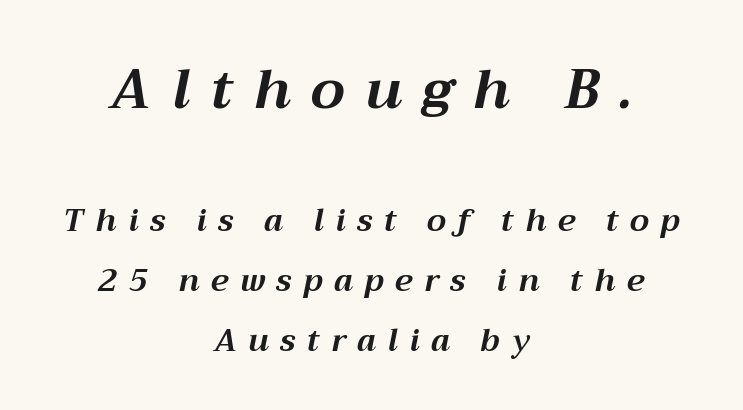
Q: Is the text bold? A: Yes.
Q: Is the text italic (slanted)? A: Yes, it leans right by about 12 degrees.
Q: Is the text underlined? A: No.
Q: How is the paragraph aligned? A: Centered.
Q: Is the spacing between letters normal or unusually wide? A: Unusually wide.
Q: Is the spacing between lines tight, normal or loose? A: Loose.
Q: Which block of text is set in a larger size, the first (top) or the second (bottom)? A: The first (top) one.
Q: Width (condensed, normal, or wide)? A: Normal.
Q: Stroke contrast? A: Medium.
Q: x-height? A: Medium.
Q: Monospaced? A: No.
